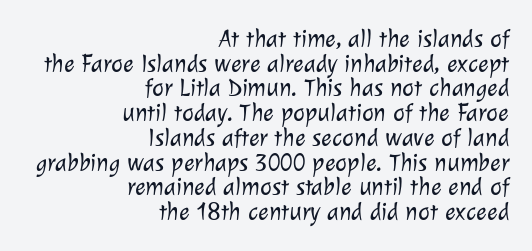
In terms of letterspacing, this is plain default setting. Caption: multi-line text, flush right, ragged left. Baseline-to-baseline distance is barely more than the letter height. The string is rendered with underlining switched off.
